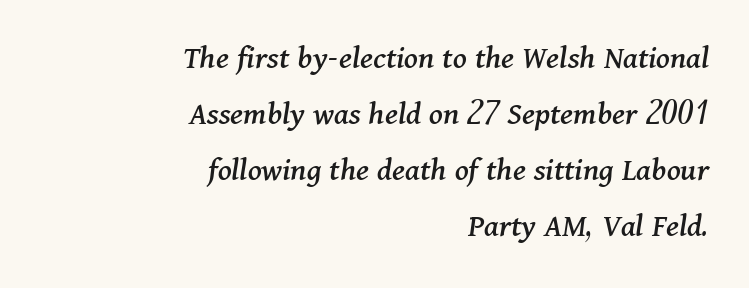
There is no visible air inserted between adjacent glyphs. Note the varied advance widths — an 'i' is clearly narrower than an 'm'. Notice how the stems are inclined rather than vertical — that's the hallmark of italics. Are there feet on the stems? There are — it's a serif. Where is the straight margin? On the right. Each row of text sits above clean, open space.
